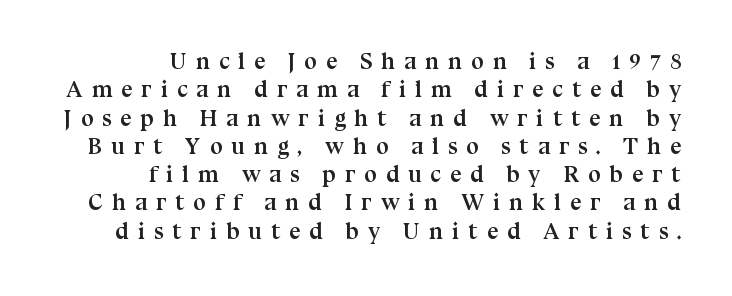
Q: Is the text bold? A: Yes.
Q: Is the text italic (slanted)? A: No, it is upright.
Q: Is the text underlined? A: No.
Q: How is the paragraph aligned? A: Right-aligned.
Q: Is the spacing between letters normal or unusually wide? A: Unusually wide.
